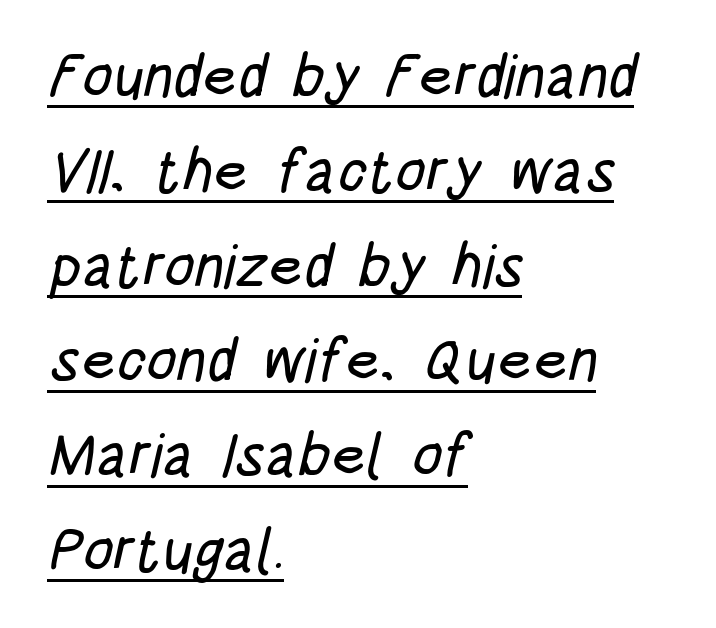
This sample uses plain, unmodified letter spacing. Serifs: no, the terminals of the letterforms are clean. A continuous stroke trails under the words, as in a hyperlink. A typesetter would call this proportional, since set widths differ per character. Visually the block forms a straight wall on the left and a jagged coastline on the right. Successive baselines arrive at the customary interval.
